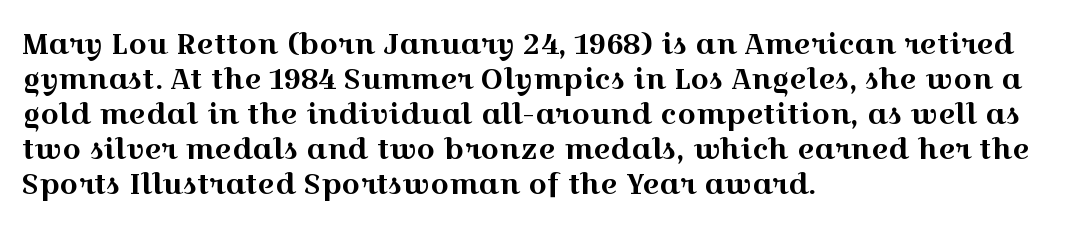
{"serif": "yes", "italic": "no", "width": "wide", "x_height": "medium", "monospaced": "no", "underline": "no", "align": "left", "line_spacing_ratio": 1.21, "letter_spacing": "normal", "letter_spacing_em": 0.0, "glyph_px": 29}
